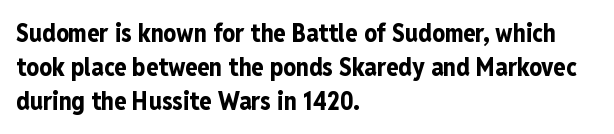
{"italic": "no", "bold": "yes", "underline": "no", "align": "left", "line_spacing": "normal", "line_spacing_ratio": 1.36, "letter_spacing": "normal", "letter_spacing_em": 0.0, "glyph_px": 25}
